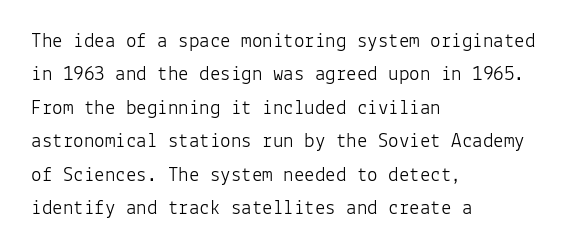
The image shows 21 px text type, upright; set left-aligned, normal line spacing (1.59x), normal letter spacing, not underlined.
